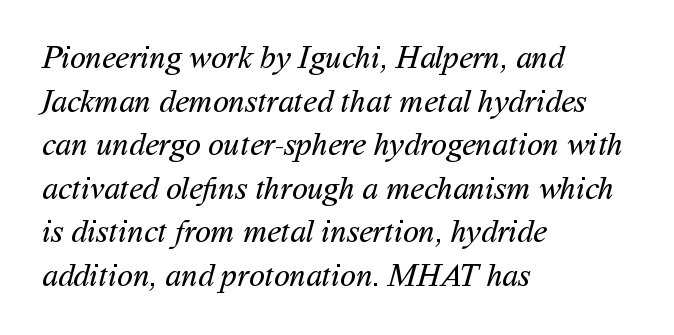
Q: Is the text bold? A: No.
Q: Is the typeface a serif or a sans-serif typeface? A: Sans-serif.
Q: Is the text underlined? A: No.
Q: How is the paragraph aligned? A: Left-aligned.
Q: Is the spacing between letters normal or unusually wide? A: Normal.
Q: Is the spacing between lines tight, normal or loose? A: Normal.
Q: Width (condensed, normal, or wide)? A: Normal.
Q: Stroke contrast? A: Medium.
Q: x-height? A: Medium.
Q: Monospaced? A: No.
